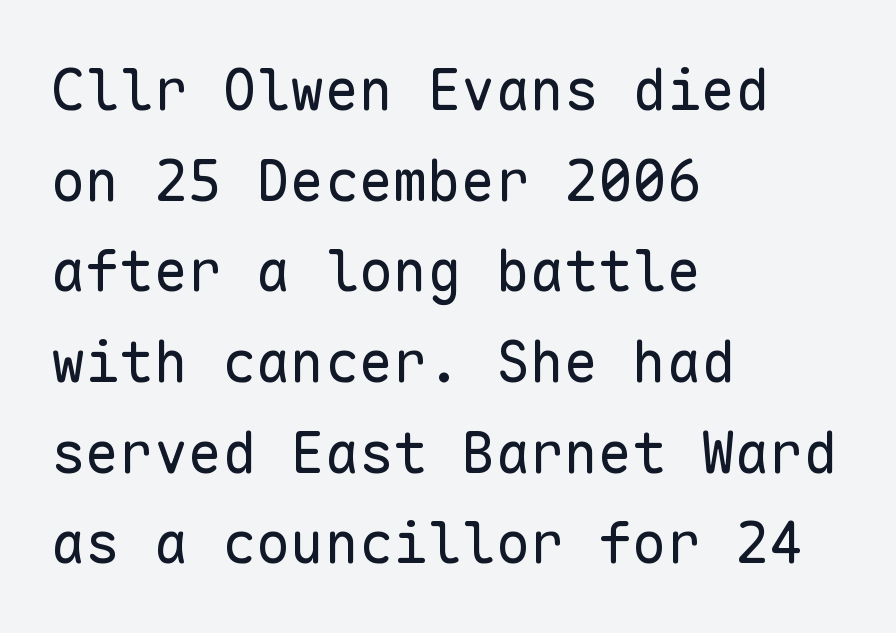
{"serif": "no", "italic": "no", "bold": "no", "weight": "regular", "width": "normal", "stroke_contrast": "low", "x_height": "medium", "monospaced": "yes", "underline": "no", "align": "left", "line_spacing": "normal", "line_spacing_ratio": 1.59, "letter_spacing": "normal", "letter_spacing_em": 0.0, "glyph_px": 57}
